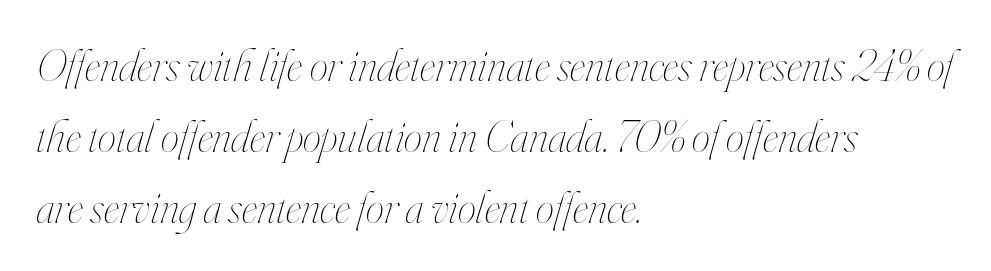
The image shows 46 px thin, condensed type, italic (leaning right); set left-aligned, normal line spacing (1.54x), normal letter spacing, not underlined; high stroke contrast and a small x-height.
